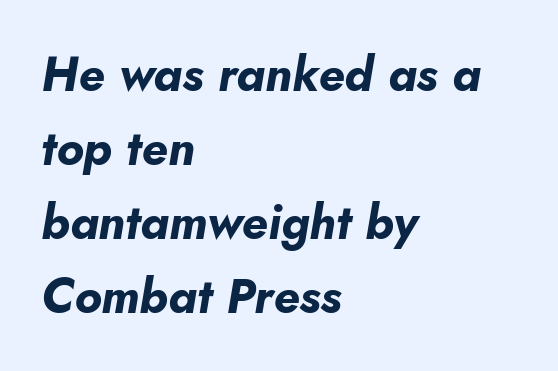
Underline: absent. Every row of glyphs begins at an identical x-position on the left. The rendering uses a bold face; every stroke is thick and dark. The whole block is typeset with a tilt. Each new line begins a customary step beneath the previous one.
